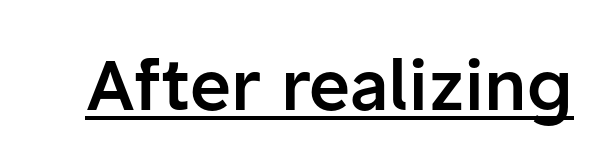
The letters are semibold — heavier than regular but short of a full bold. Every character sits straight up, as roman type does. Observe the ordinary spacing: letters are neighbours, not strangers. Check the space under the baseline: a stroke is drawn there. Looks like regular typesetting: each glyph gets only the width it needs. These lines are composed in type without serifs.
